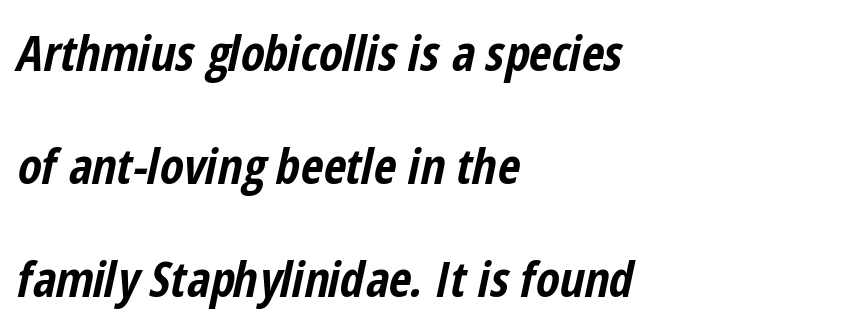
{"italic": "yes", "lean": "right", "slant_degrees": 12, "bold": "yes", "weight": "bold", "width": "condensed", "stroke_contrast": "low", "x_height": "medium", "monospaced": "no", "underline": "no", "align": "left", "line_spacing": "loose", "line_spacing_ratio": 2.31, "letter_spacing": "normal", "letter_spacing_em": 0.0, "glyph_px": 49}
